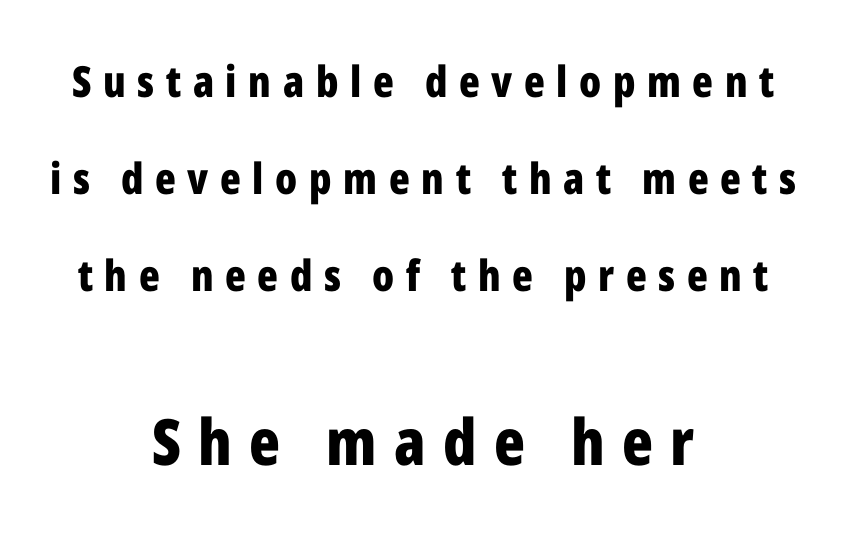
Q: Is the text bold? A: Yes.
Q: Is the text italic (slanted)? A: No, it is upright.
Q: Is the typeface a serif or a sans-serif typeface? A: Sans-serif.
Q: Is the text underlined? A: No.
Q: How is the paragraph aligned? A: Centered.
Q: Is the spacing between letters normal or unusually wide? A: Unusually wide.
Q: Is the spacing between lines tight, normal or loose? A: Loose.
Q: Which block of text is set in a larger size, the first (top) or the second (bottom)? A: The second (bottom) one.
Q: Width (condensed, normal, or wide)? A: Condensed.
Q: Stroke contrast? A: Low.
Q: x-height? A: Medium.
Q: Monospaced? A: No.
